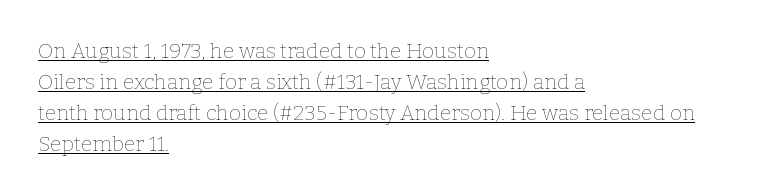
The image shows 21 px text type, upright; set left-aligned, normal line spacing (1.47x), normal letter spacing, underlined.
